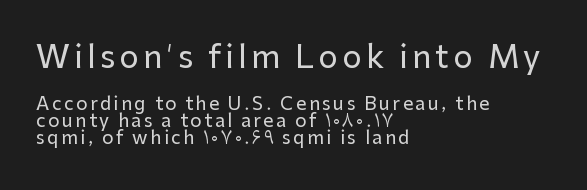
Q: Is the text italic (slanted)? A: No, it is upright.
Q: Is the typeface a serif or a sans-serif typeface? A: Sans-serif.
Q: Is the text underlined? A: No.
Q: How is the paragraph aligned? A: Left-aligned.
Q: Is the spacing between lines tight, normal or loose? A: Tight.
Q: Which block of text is set in a larger size, the first (top) or the second (bottom)? A: The first (top) one.
Q: Width (condensed, normal, or wide)? A: Normal.
Q: Stroke contrast? A: Low.
Q: x-height? A: Medium.
Q: Monospaced? A: No.
